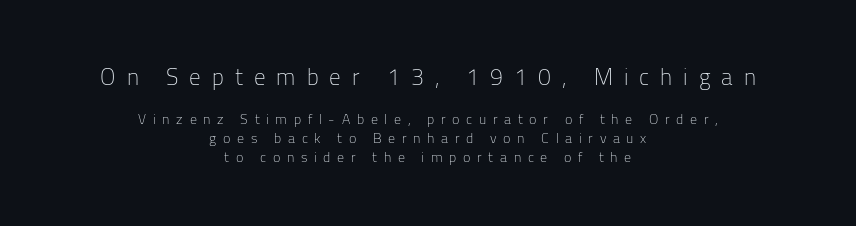
Q: Is the text bold? A: No.
Q: Is the text italic (slanted)? A: No, it is upright.
Q: Is the text underlined? A: No.
Q: How is the paragraph aligned? A: Centered.
Q: Is the spacing between letters normal or unusually wide? A: Unusually wide.
Q: Is the spacing between lines tight, normal or loose? A: Normal.
Q: Which block of text is set in a larger size, the first (top) or the second (bottom)? A: The first (top) one.
